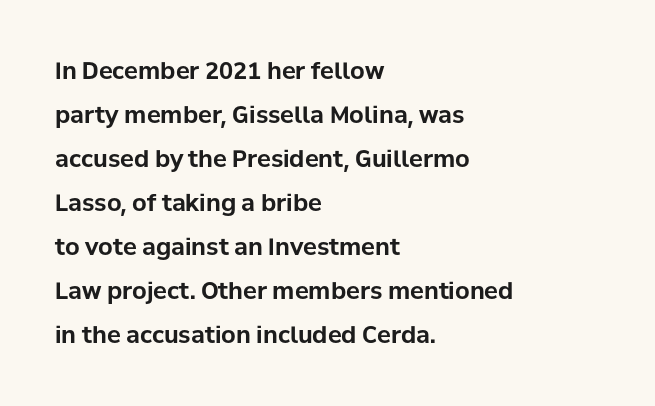
Q: Is the text bold? A: Yes.
Q: Is the text italic (slanted)? A: No, it is upright.
Q: Is the text underlined? A: No.
Q: How is the paragraph aligned? A: Left-aligned.
Q: Is the spacing between letters normal or unusually wide? A: Normal.
Q: Is the spacing between lines tight, normal or loose? A: Loose.
